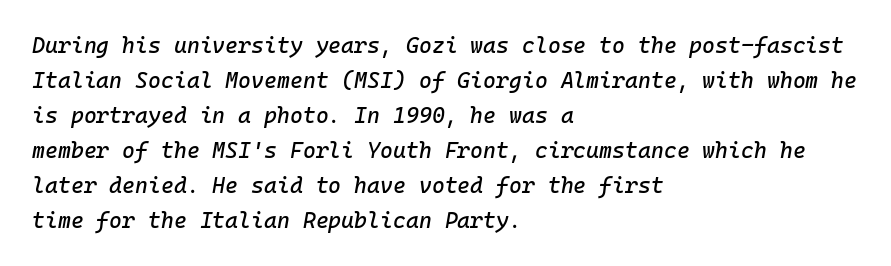
Q: Is the text italic (slanted)? A: Yes, it leans right by about 10 degrees.
Q: Is the text underlined? A: No.
Q: How is the paragraph aligned? A: Left-aligned.
Q: Is the spacing between letters normal or unusually wide? A: Normal.
Q: Is the spacing between lines tight, normal or loose? A: Normal.
